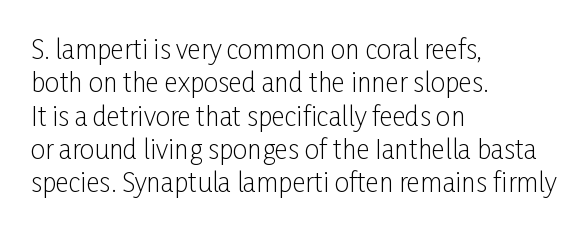
Q: Is the text bold? A: No.
Q: Is the text italic (slanted)? A: No, it is upright.
Q: Is the text underlined? A: No.
Q: How is the paragraph aligned? A: Left-aligned.
Q: Is the spacing between letters normal or unusually wide? A: Normal.
Q: Is the spacing between lines tight, normal or loose? A: Normal.
